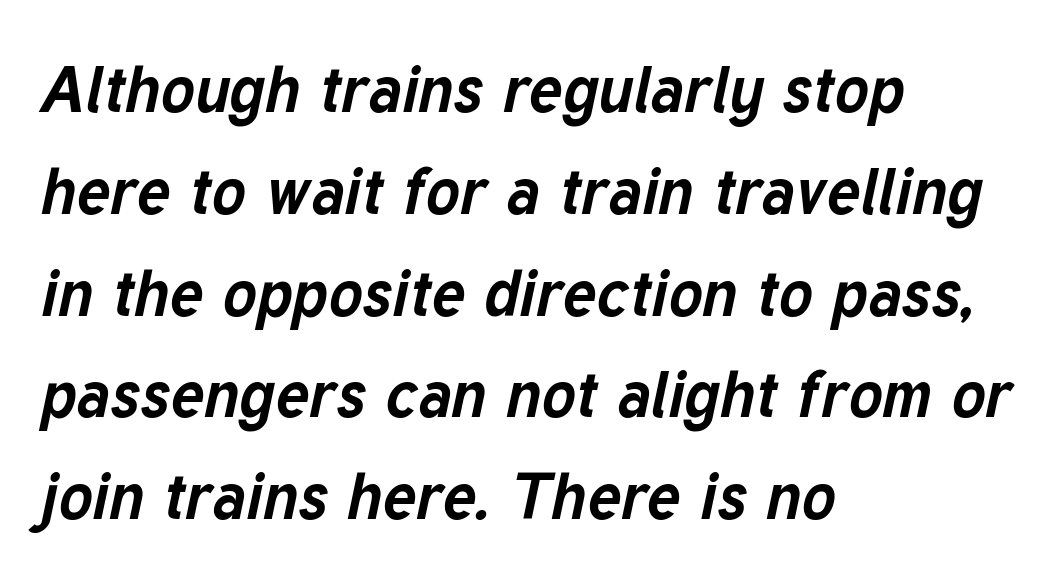
{"italic": "yes", "lean": "right", "slant_degrees": 12, "bold": "yes", "weight": "bold", "width": "normal", "stroke_contrast": "low", "x_height": "medium", "monospaced": "no", "underline": "no", "align": "left", "line_spacing": "normal", "line_spacing_ratio": 1.59, "letter_spacing": "normal", "letter_spacing_em": 0.0, "glyph_px": 64}
